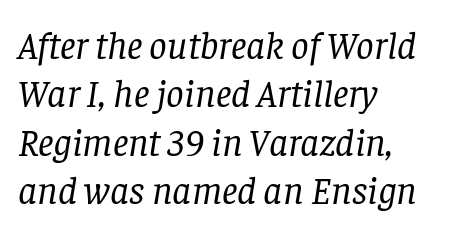
Q: Is the text bold? A: No.
Q: Is the text italic (slanted)? A: Yes, it leans right by about 8 degrees.
Q: Is the typeface a serif or a sans-serif typeface? A: Serif.
Q: Is the text underlined? A: No.
Q: How is the paragraph aligned? A: Left-aligned.
Q: Is the spacing between letters normal or unusually wide? A: Normal.
Q: Width (condensed, normal, or wide)? A: Normal.
Q: Stroke contrast? A: Low.
Q: x-height? A: Large.
Q: Monospaced? A: No.
